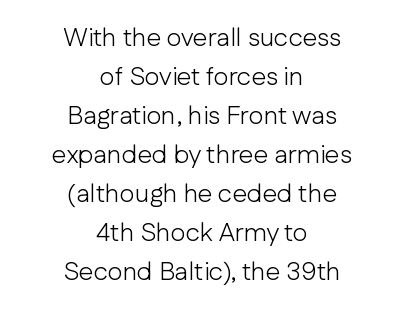
The image shows 26 px text type, upright; set centered, normal line spacing (1.5x), normal letter spacing, not underlined.
